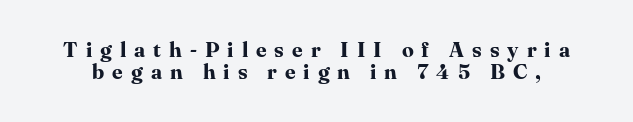
The image shows 21 px bold type, upright; set tight line spacing (1.05x), unusually wide letter spacing (+0.38 em), not underlined.
